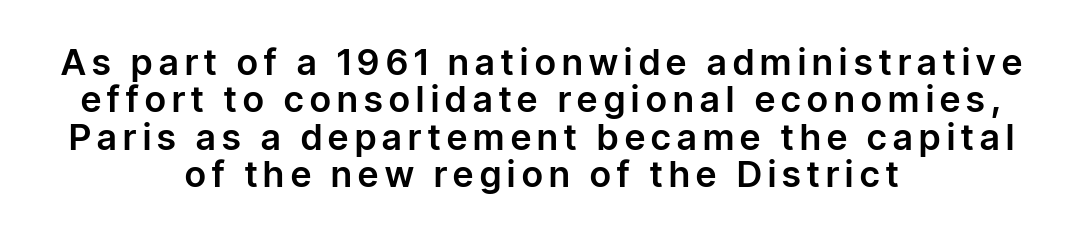
Q: Is the text italic (slanted)? A: No, it is upright.
Q: Is the typeface a serif or a sans-serif typeface? A: Sans-serif.
Q: Is the text underlined? A: No.
Q: How is the paragraph aligned? A: Centered.
Q: Is the spacing between lines tight, normal or loose? A: Tight.
Q: Width (condensed, normal, or wide)? A: Normal.
Q: Stroke contrast? A: Low.
Q: x-height? A: Medium.
Q: Monospaced? A: No.
